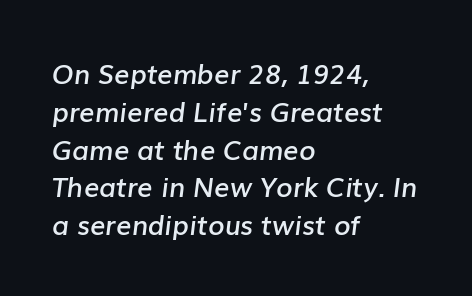
The block of text has a typical density, with ordinary space between rows. The strokes are fattened partway — semibold, not bold. The whole block is typeset with a tilt. The lines in this sample share a left origin and differ only in where they stop.
